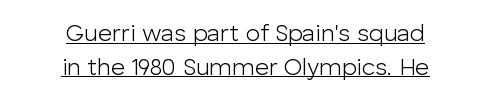
Regarding leading, the lines here are spaced in the standard way. You can see a thin bar hugging the bottom of the glyphs. This rendering uses center alignment, leaving both contours irregular but symmetric. It's the straight-up-and-down kind of type. Characters follow at the spacing the type designer built in.
